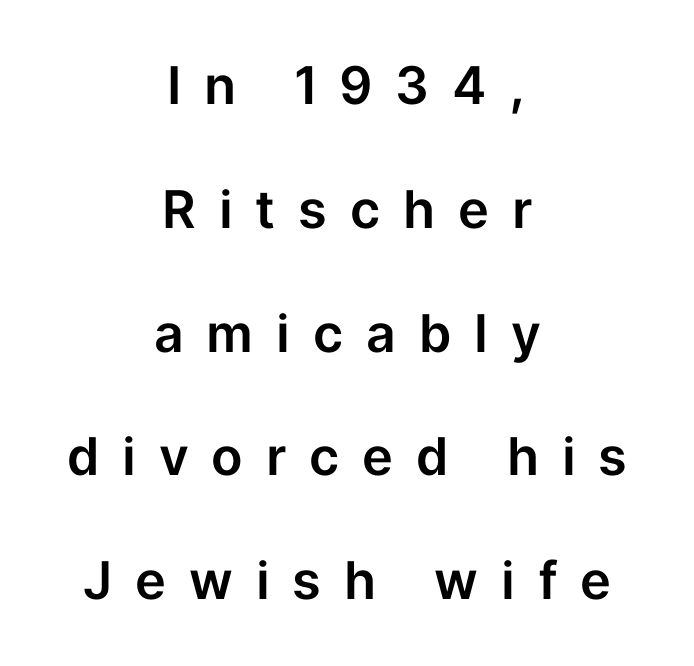
The image shows 52 px sans-serif type, upright; set centered, loose line spacing (2.38x), unusually wide letter spacing (+0.44 em), not underlined; low stroke contrast and a medium x-height.
